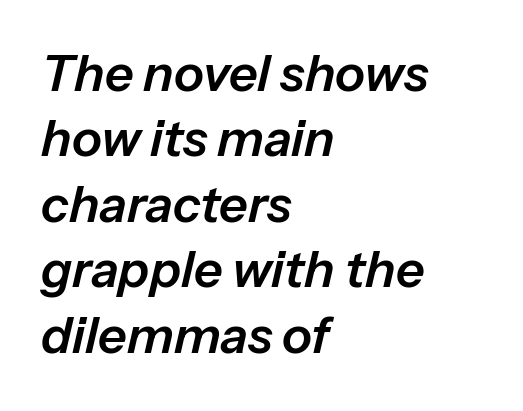
The image shows 50 px text type, italic (leaning right); set left-aligned, normal line spacing (1.31x), normal letter spacing, not underlined; low stroke contrast and a medium x-height.
